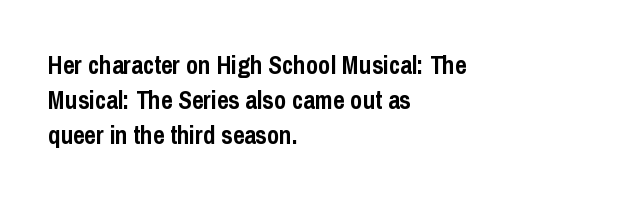
Here the glyphs are tracked normally, forming tight word shapes. Posture: upright roman. Plain, unruled lines of type. Leading matches the norm, producing a regular column.
